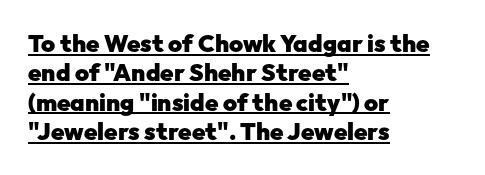
The image shows 24 px bold type, upright; set left-aligned, line spacing 1.22x, normal letter spacing, underlined.
